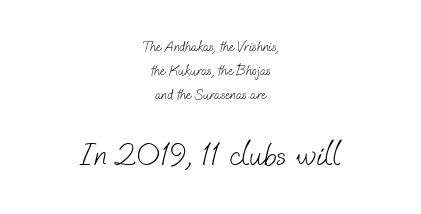
The image shows 32 px light sans-serif type; set centered, line spacing 1.71x, normal letter spacing, not underlined; the second (bottom) block is 2.29x larger; low stroke contrast and a small x-height.
